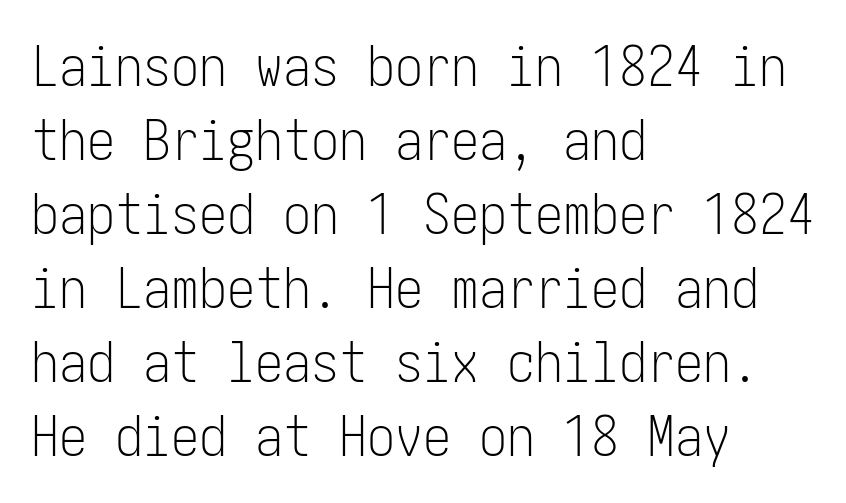
The leading is moderate, giving the passage an even texture. The gap between lines stays unmarked. A typesetter would mark this as roman, not italic. The paragraph shown leans on its left margin. No heavy texture on the line: the type isn't bold.
